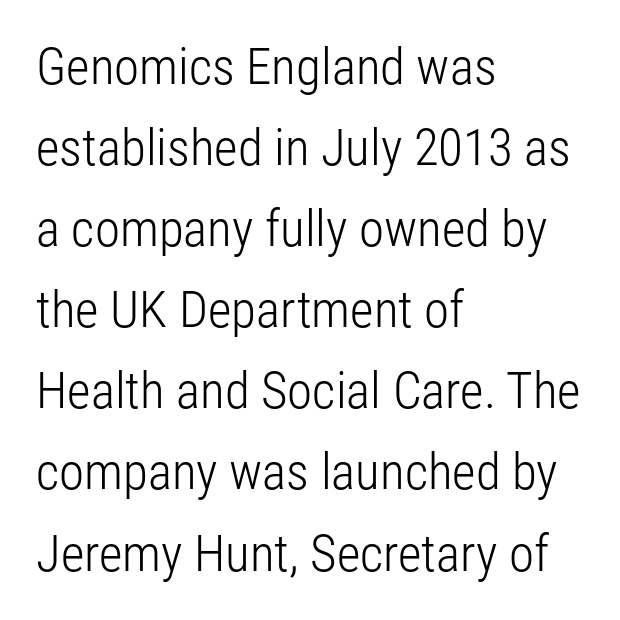
Q: Is the text bold? A: No.
Q: Is the text italic (slanted)? A: No, it is upright.
Q: Is the typeface a serif or a sans-serif typeface? A: Sans-serif.
Q: Is the text underlined? A: No.
Q: How is the paragraph aligned? A: Left-aligned.
Q: Is the spacing between letters normal or unusually wide? A: Normal.
Q: Is the spacing between lines tight, normal or loose? A: Normal.
Q: Width (condensed, normal, or wide)? A: Condensed.
Q: Stroke contrast? A: Low.
Q: x-height? A: Medium.
Q: Monospaced? A: No.
